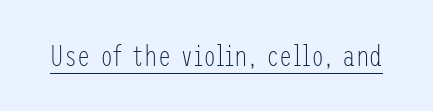
Q: Is the text bold? A: No.
Q: Is the text italic (slanted)? A: No, it is upright.
Q: Is the typeface a serif or a sans-serif typeface? A: Sans-serif.
Q: Is the text underlined? A: Yes.
Q: Is the spacing between letters normal or unusually wide? A: Normal.
Q: Width (condensed, normal, or wide)? A: Condensed.
Q: Stroke contrast? A: Low.
Q: x-height? A: Medium.
